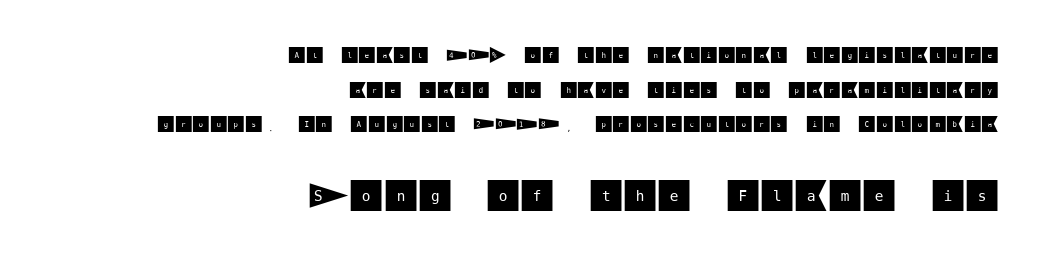
Q: Is the text italic (slanted)? A: No, it is upright.
Q: Is the typeface a serif or a sans-serif typeface? A: Sans-serif.
Q: Is the text underlined? A: No.
Q: How is the paragraph aligned? A: Right-aligned.
Q: Is the spacing between letters normal or unusually wide? A: Normal.
Q: Is the spacing between lines tight, normal or loose? A: Loose.
Q: Which block of text is set in a larger size, the first (top) or the second (bottom)? A: The second (bottom) one.
Q: Width (condensed, normal, or wide)? A: Normal.
Q: Stroke contrast? A: Medium.
Q: x-height? A: Large.
